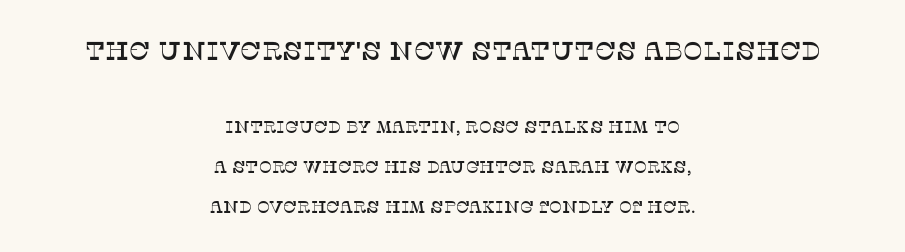
Upright lettering throughout. Scale decreases going downward across the two blocks. In terms of leading, this rendering errs on the spacious side. A student would call this center alignment; a typographer would say set centered.
